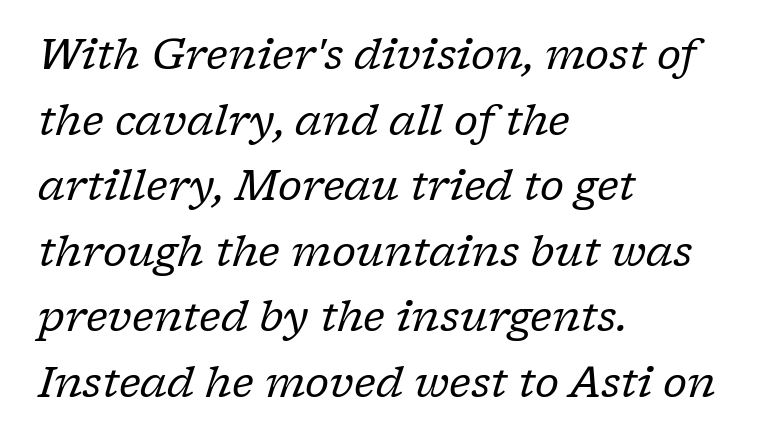
Q: Is the text bold? A: No.
Q: Is the text italic (slanted)? A: Yes, it leans right by about 17 degrees.
Q: Is the typeface a serif or a sans-serif typeface? A: Serif.
Q: Is the text underlined? A: No.
Q: How is the paragraph aligned? A: Left-aligned.
Q: Is the spacing between letters normal or unusually wide? A: Normal.
Q: Is the spacing between lines tight, normal or loose? A: Normal.
Q: Width (condensed, normal, or wide)? A: Normal.
Q: Stroke contrast? A: Low.
Q: x-height? A: Medium.
Q: Monospaced? A: No.
